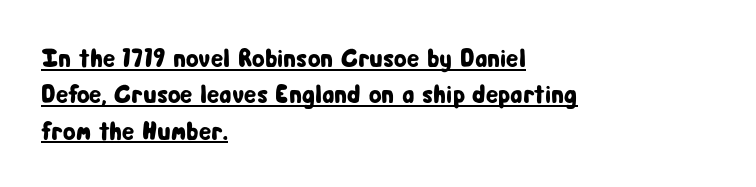
{"italic": "no", "underline": "yes", "align": "left", "line_spacing": "normal", "line_spacing_ratio": 1.4, "letter_spacing": "normal", "letter_spacing_em": 0.0, "glyph_px": 26}
